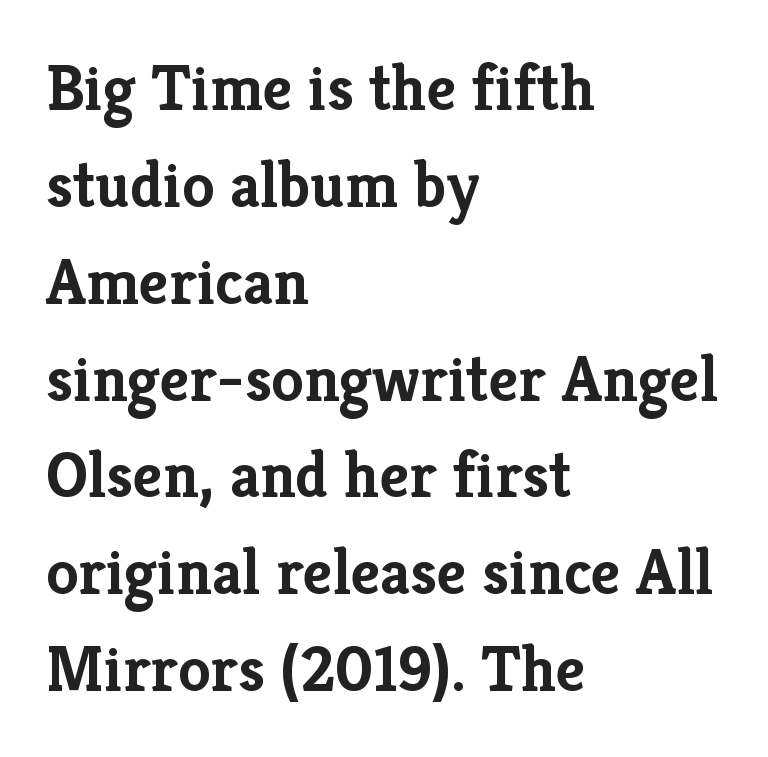
Quick note: not italic, upright. Normally led — the rows are evenly, conventionally spaced. Varying glyph widths throughout — classic text-font behaviour. Does the type have serifs? Yes, each stem ends in a small foot.
